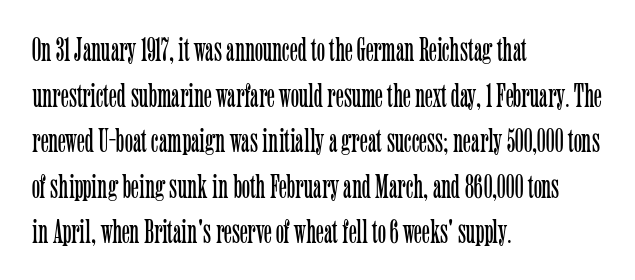
Q: Is the text bold? A: No.
Q: Is the text italic (slanted)? A: No, it is upright.
Q: Is the typeface a serif or a sans-serif typeface? A: Serif.
Q: Is the text underlined? A: No.
Q: How is the paragraph aligned? A: Left-aligned.
Q: Is the spacing between letters normal or unusually wide? A: Normal.
Q: Is the spacing between lines tight, normal or loose? A: Normal.
Q: Width (condensed, normal, or wide)? A: Condensed.
Q: Stroke contrast? A: Low.
Q: x-height? A: Medium.
Q: Monospaced? A: No.
